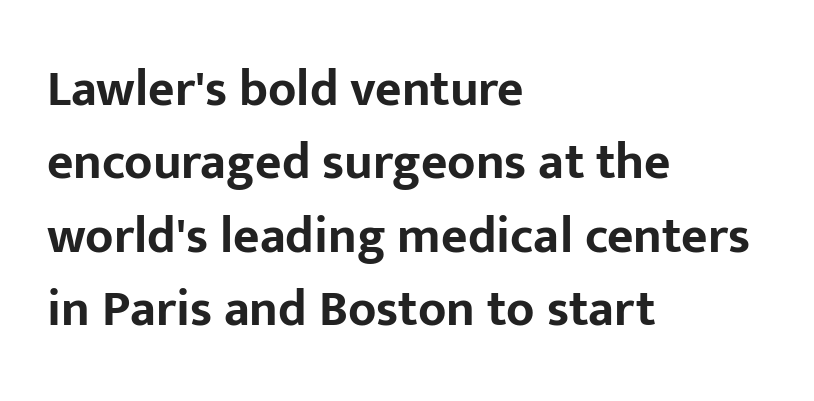
{"serif": "no", "italic": "no", "bold": "yes", "weight": "bold", "width": "normal", "stroke_contrast": "low", "x_height": "medium", "monospaced": "no", "underline": "no", "align": "left", "line_spacing": "normal", "line_spacing_ratio": 1.44, "letter_spacing": "normal", "letter_spacing_em": 0.0, "glyph_px": 51}
